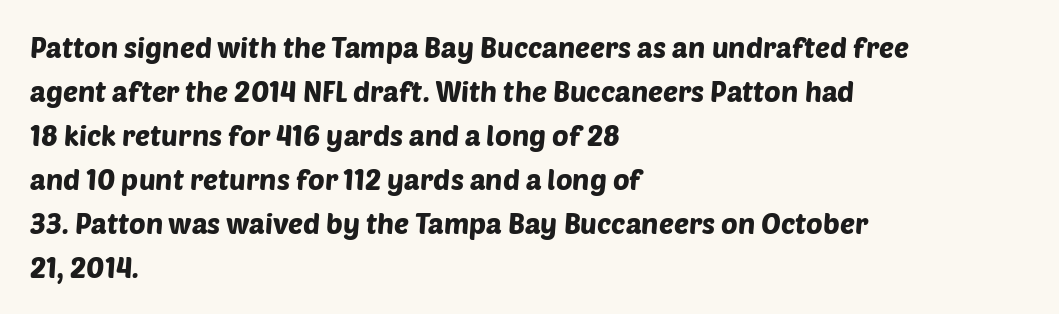
In terms of letterspacing, this is plain default setting. Words float on clear page, feet unadorned. Does the type have serifs? No, each stem ends abruptly. The passage shown is typed in a proportional face where columns would drift.
